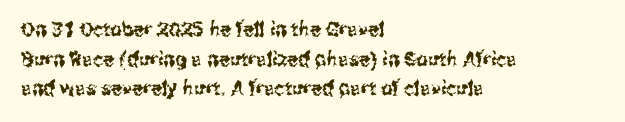
The image shows 20 px text type, upright; set left-aligned, normal line spacing (1.48x), normal letter spacing, not underlined.
